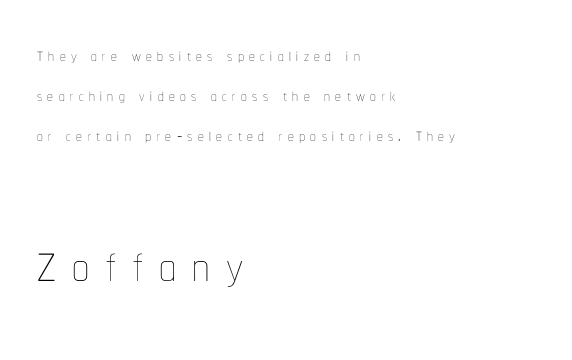
Q: Is the text bold? A: No.
Q: Is the text italic (slanted)? A: No, it is upright.
Q: Is the text underlined? A: No.
Q: How is the paragraph aligned? A: Left-aligned.
Q: Is the spacing between letters normal or unusually wide? A: Unusually wide.
Q: Which block of text is set in a larger size, the first (top) or the second (bottom)? A: The second (bottom) one.
Q: Width (condensed, normal, or wide)? A: Condensed.
Q: Stroke contrast? A: Low.
Q: x-height? A: Medium.
Q: Monospaced? A: No.
